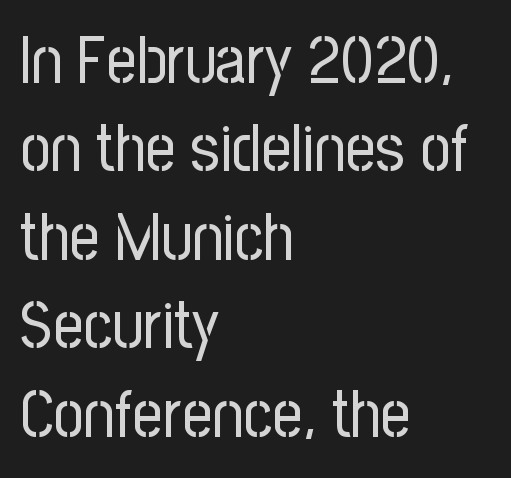
What kind of face is this? One without serifs — a sans. The passage shown is typed in a proportional face where columns would drift. Rule under the text: the space is simply empty. No letter is thick-stroked: the sample isn't bold.
